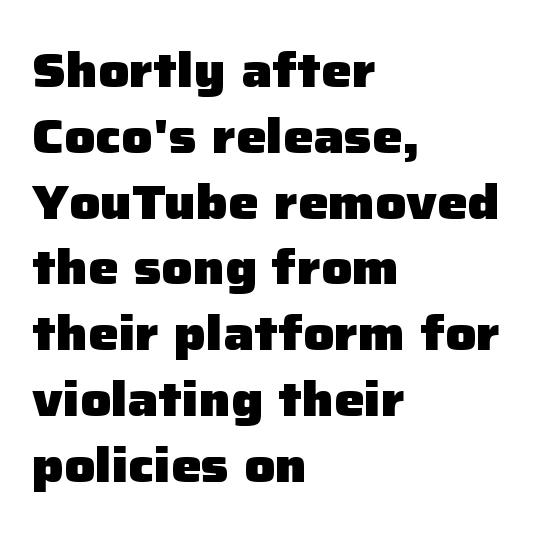
The image shows 48 px heavy sans-serif type, upright; set left-aligned, normal line spacing (1.37x), normal letter spacing, not underlined; low stroke contrast and a medium x-height.
